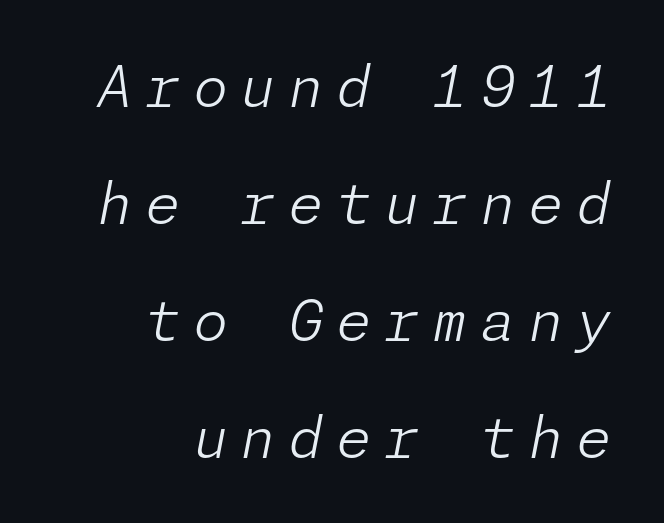
The image shows 57 px light type, italic (leaning right); set right-aligned, loose line spacing (2.05x), unusually wide letter spacing (+0.22 em), not underlined; low stroke contrast and a medium x-height.
